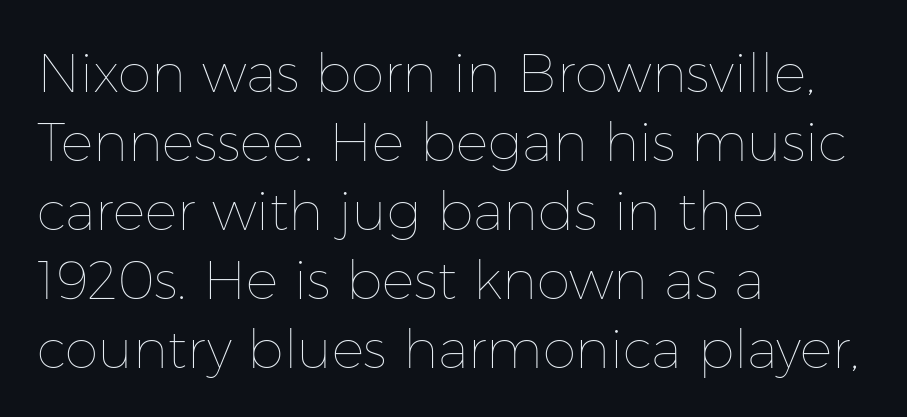
Q: Is the text bold? A: No.
Q: Is the text italic (slanted)? A: No, it is upright.
Q: Is the text underlined? A: No.
Q: How is the paragraph aligned? A: Left-aligned.
Q: Is the spacing between letters normal or unusually wide? A: Normal.
Q: Is the spacing between lines tight, normal or loose? A: Normal.
Q: Width (condensed, normal, or wide)? A: Normal.
Q: Stroke contrast? A: Low.
Q: x-height? A: Medium.
Q: Monospaced? A: No.
